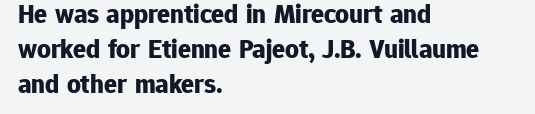
{"italic": "no", "bold": "yes", "underline": "no", "align": "left", "line_spacing": "normal", "line_spacing_ratio": 1.3, "letter_spacing": "normal", "letter_spacing_em": 0.0, "glyph_px": 27}
